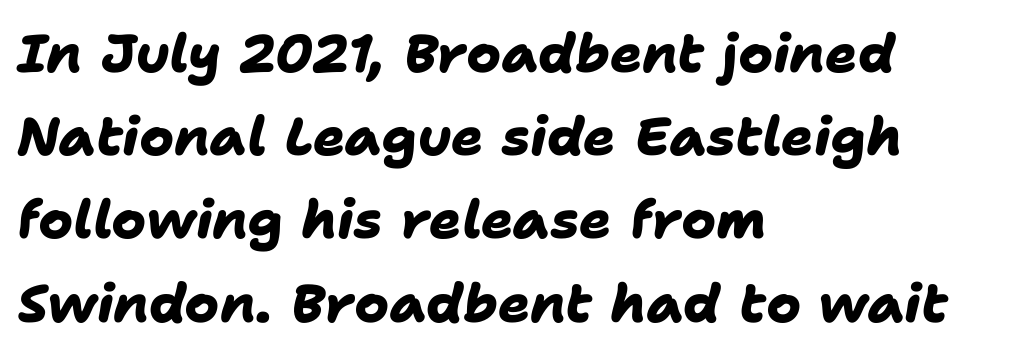
The image shows 53 px heavy sans-serif type; set left-aligned, normal line spacing (1.57x), normal letter spacing, not underlined; low stroke contrast and a medium x-height.
